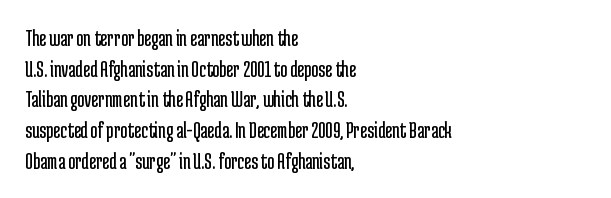
Is the type heavy? It reads as light-to-regular instead. Leftover space on each line is placed entirely after the last word. Characters follow at the spacing the type designer built in. The passage shown stacks its lines at a standard gap.
